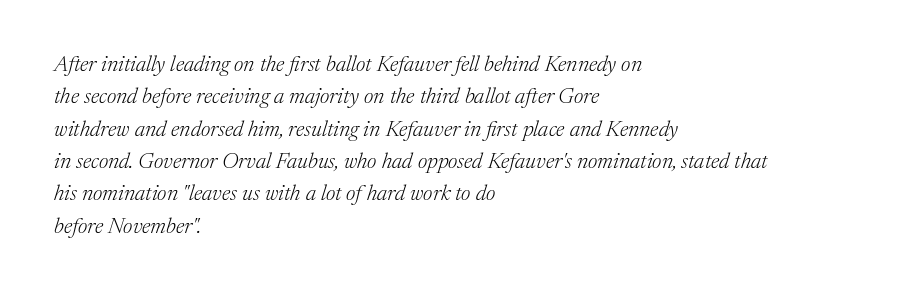
Vertically, the passage feels balanced, rows spaced as you'd expect. The font is comparable to plain body text, perhaps lighter. Teacher's note: observe the even left margin — that is flush-left alignment. Honestly, there is no underline to notice here at all. Caption: standard tracking, unaltered. Rendered with sloped, italic letterforms.
